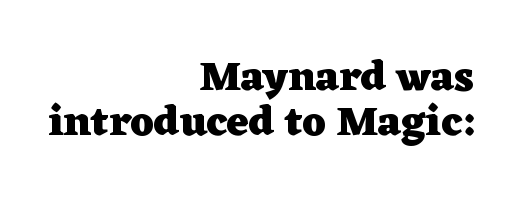
Q: Is the text bold? A: Yes.
Q: Is the text italic (slanted)? A: No, it is upright.
Q: Is the typeface a serif or a sans-serif typeface? A: Serif.
Q: Is the text underlined? A: No.
Q: How is the paragraph aligned? A: Right-aligned.
Q: Is the spacing between letters normal or unusually wide? A: Normal.
Q: Is the spacing between lines tight, normal or loose? A: Tight.
Q: Width (condensed, normal, or wide)? A: Wide.
Q: Stroke contrast? A: Low.
Q: x-height? A: Medium.
Q: Monospaced? A: No.
